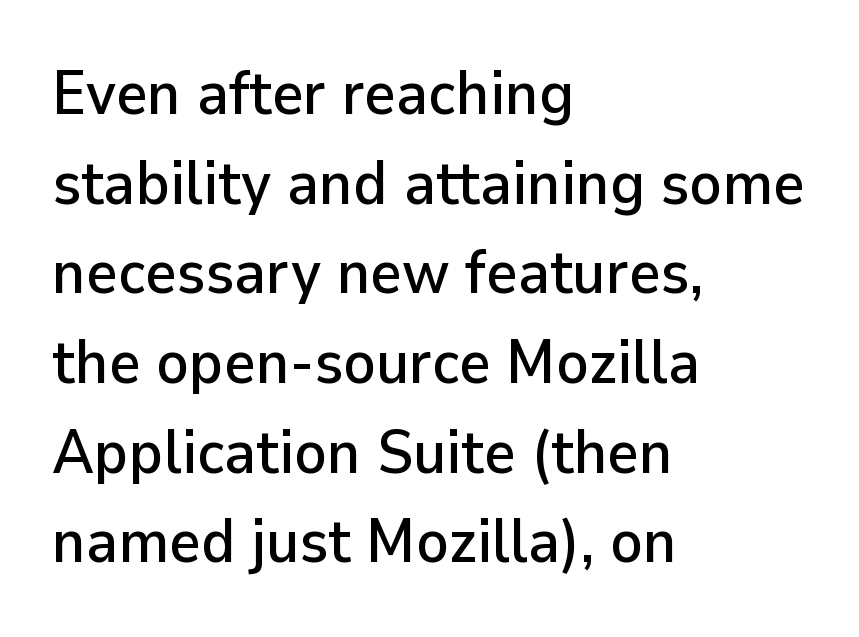
The image shows 61 px sans-serif type, upright; set left-aligned, normal line spacing (1.47x), normal letter spacing, not underlined; low stroke contrast and a medium x-height.
